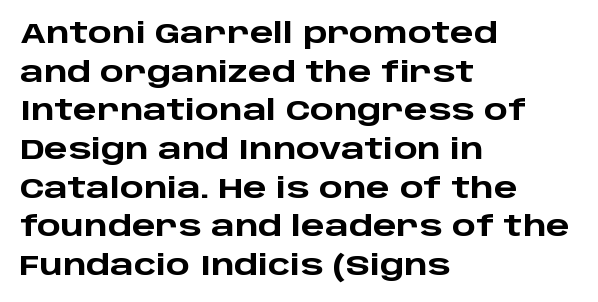
{"serif": "no", "italic": "no", "bold": "yes", "weight": "heavy", "width": "wide", "stroke_contrast": "low", "x_height": "large", "monospaced": "no", "underline": "no", "align": "left", "line_spacing": "normal", "line_spacing_ratio": 1.38, "letter_spacing": "normal", "letter_spacing_em": 0.0, "glyph_px": 28}
